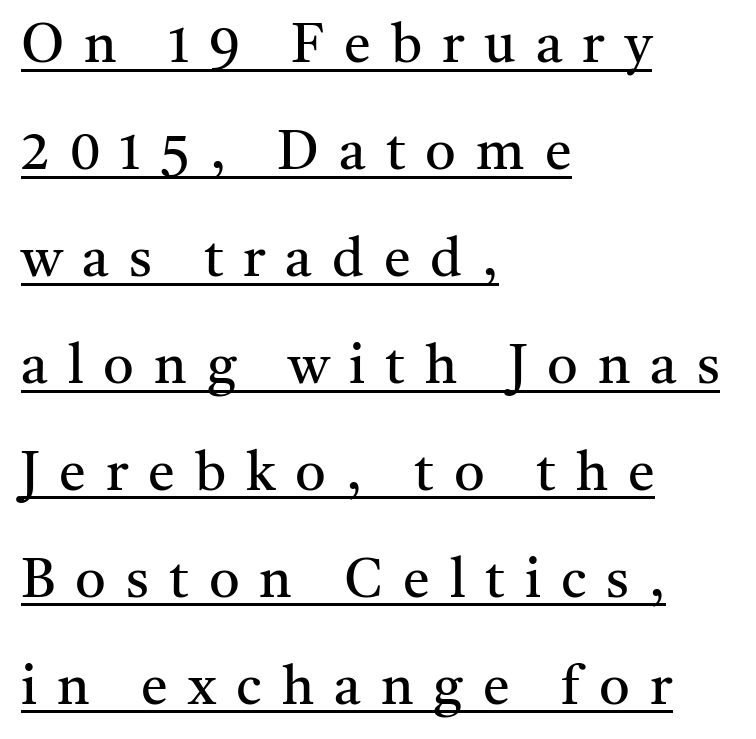
{"serif": "yes", "italic": "no", "bold": "no", "weight": "regular", "width": "normal", "stroke_contrast": "medium", "x_height": "medium", "monospaced": "no", "underline": "yes", "align": "left", "line_spacing": "loose", "line_spacing_ratio": 1.98, "letter_spacing": "wide", "letter_spacing_em": 0.37, "glyph_px": 54}
